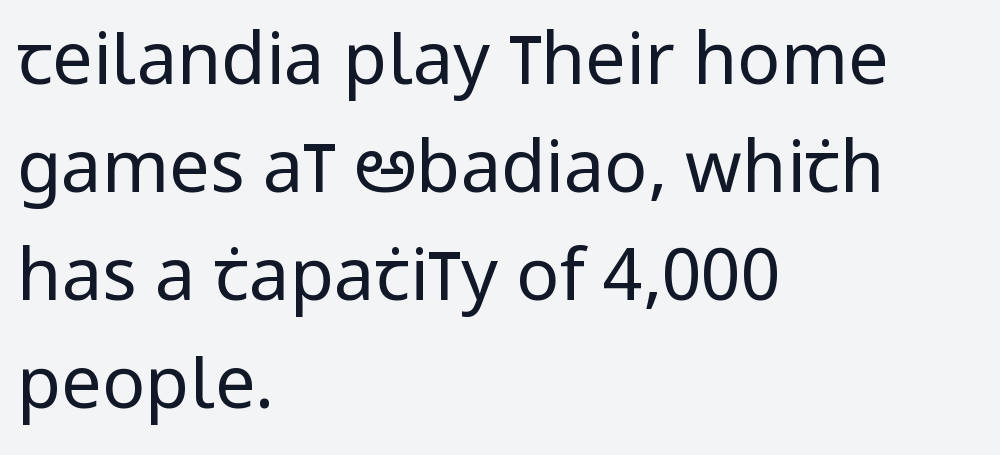
The image shows 72 px regular-weight, condensed sans-serif type, upright; set left-aligned, normal line spacing (1.5x), normal letter spacing, not underlined; low stroke contrast and a large x-height.
